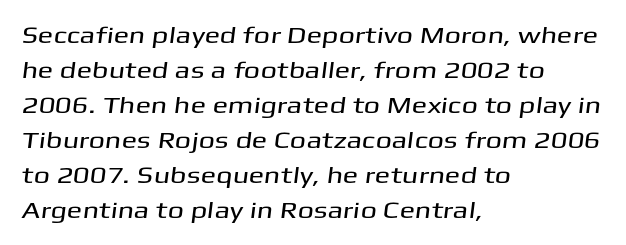
{"underline": "no", "align": "left", "line_spacing": "normal", "line_spacing_ratio": 1.52, "letter_spacing": "normal", "letter_spacing_em": 0.0, "glyph_px": 23}
